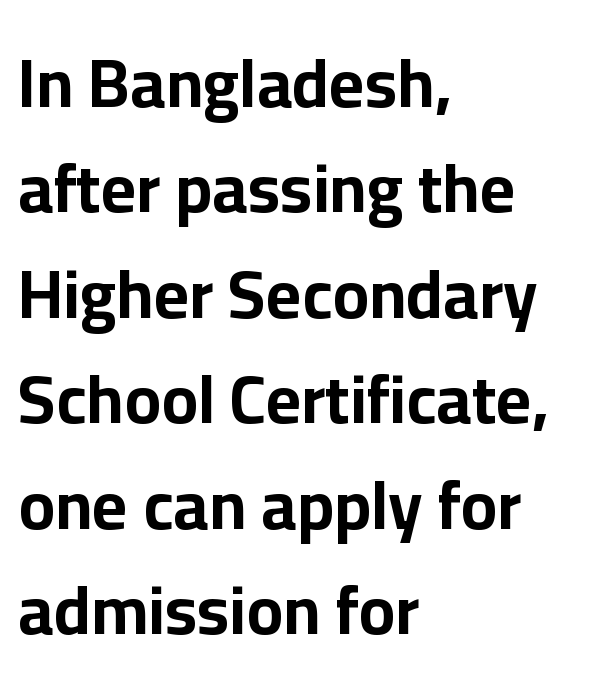
Q: Is the text bold? A: Yes.
Q: Is the text italic (slanted)? A: No, it is upright.
Q: Is the typeface a serif or a sans-serif typeface? A: Sans-serif.
Q: Is the text underlined? A: No.
Q: How is the paragraph aligned? A: Left-aligned.
Q: Is the spacing between letters normal or unusually wide? A: Normal.
Q: Is the spacing between lines tight, normal or loose? A: Normal.
Q: Width (condensed, normal, or wide)? A: Normal.
Q: Stroke contrast? A: Low.
Q: x-height? A: Medium.
Q: Monospaced? A: No.
